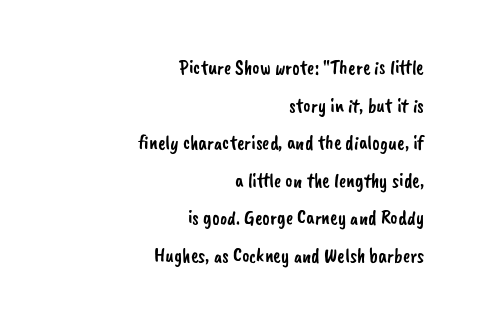
The image shows 20 px text type; set right-aligned, line spacing 1.88x, normal letter spacing, not underlined.
